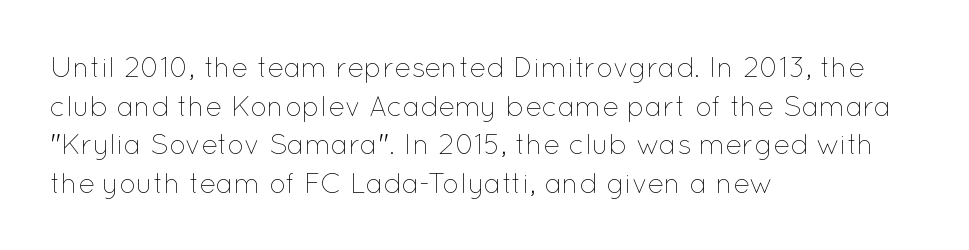
The image shows 28 px thin type, upright; set left-aligned, normal line spacing (1.38x), normal letter spacing, not underlined; low stroke contrast and a medium x-height.
